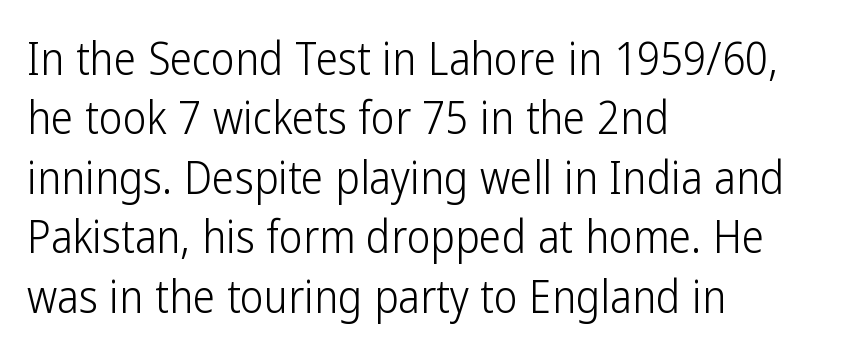
{"serif": "no", "italic": "no", "bold": "no", "weight": "light", "width": "condensed", "stroke_contrast": "low", "x_height": "medium", "monospaced": "no", "underline": "no", "align": "left", "line_spacing": "normal", "line_spacing_ratio": 1.32, "letter_spacing": "normal", "letter_spacing_em": 0.0, "glyph_px": 45}
